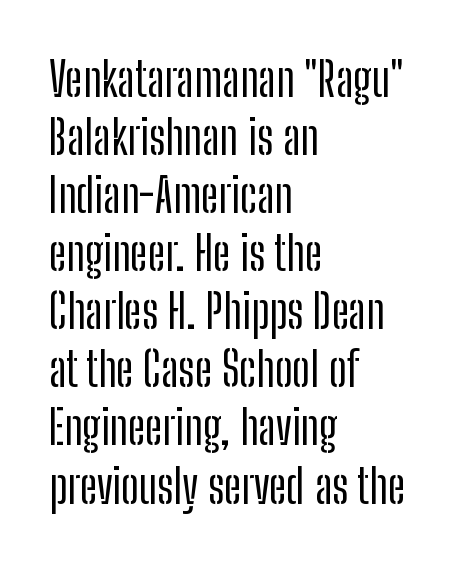
Q: Is the text italic (slanted)? A: No, it is upright.
Q: Is the typeface a serif or a sans-serif typeface? A: Sans-serif.
Q: Is the text underlined? A: No.
Q: How is the paragraph aligned? A: Left-aligned.
Q: Is the spacing between letters normal or unusually wide? A: Normal.
Q: Width (condensed, normal, or wide)? A: Condensed.
Q: Stroke contrast? A: Low.
Q: x-height? A: Medium.
Q: Monospaced? A: No.
